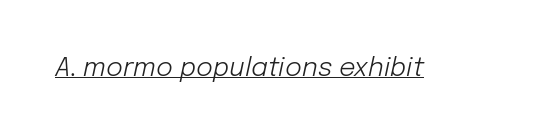
{"italic": "yes", "lean": "right", "slant_degrees": 12, "bold": "no", "underline": "yes", "letter_spacing": "normal", "letter_spacing_em": 0.0, "glyph_px": 26}
